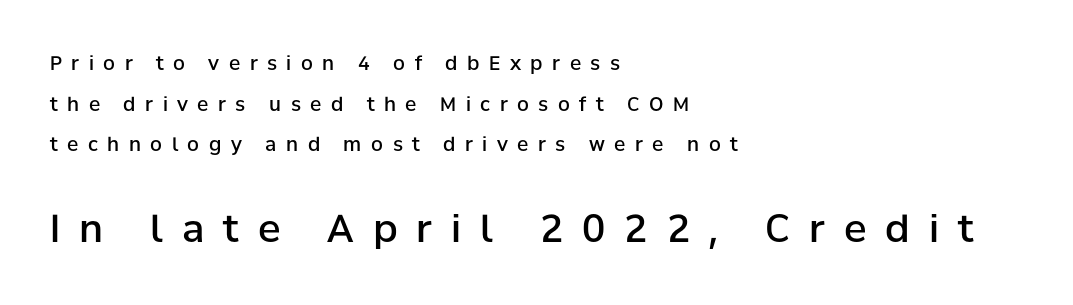
{"serif": "no", "italic": "no", "bold": "semi", "weight": "semibold", "width": "normal", "stroke_contrast": "low", "x_height": "medium", "monospaced": "no", "underline": "no", "align": "left", "line_spacing": "loose", "line_spacing_ratio": 2.14, "letter_spacing": "wide", "letter_spacing_em": 0.5, "larger_block": "second", "size_ratio": 2.0, "glyph_px": 38}
